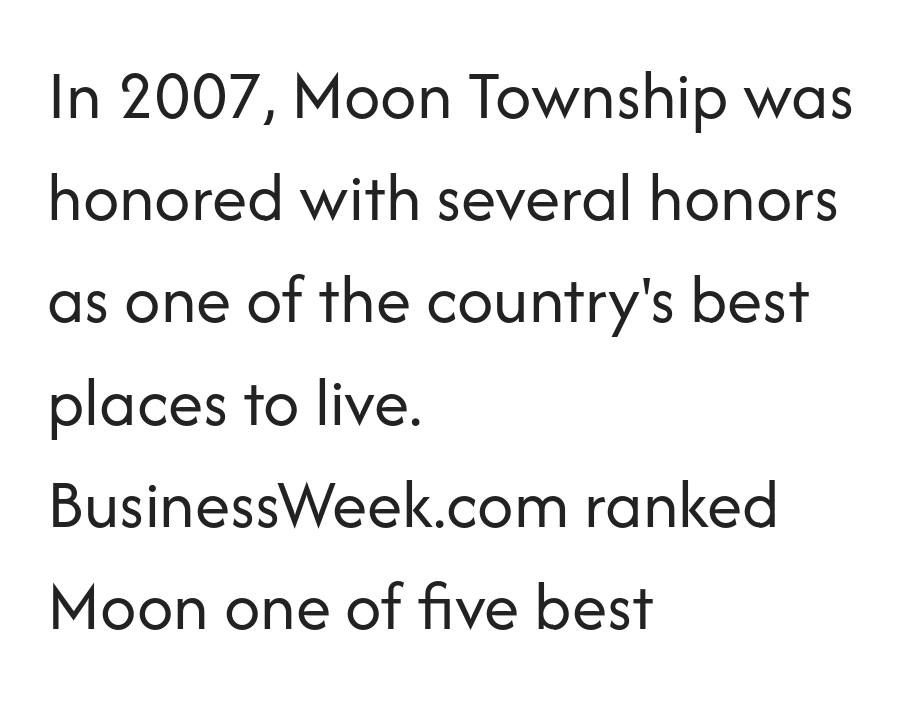
The image shows 71 px regular-weight sans-serif type, upright; set left-aligned, normal line spacing (1.44x), normal letter spacing, not underlined; low stroke contrast and a medium x-height.
